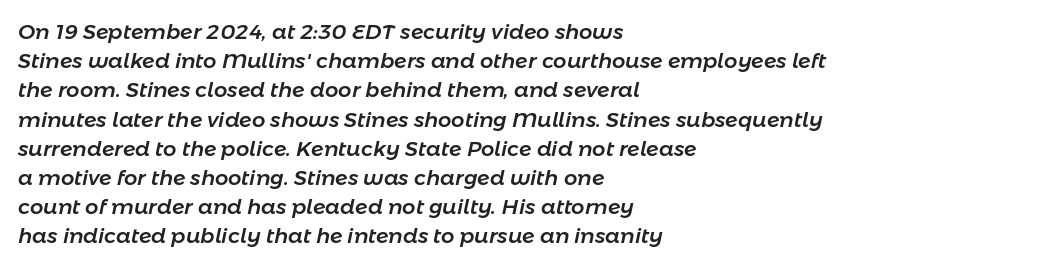
{"italic": "yes", "lean": "right", "slant_degrees": 11, "underline": "no", "align": "left", "line_spacing": "normal", "line_spacing_ratio": 1.39, "letter_spacing": "normal", "letter_spacing_em": 0.0, "glyph_px": 21}
